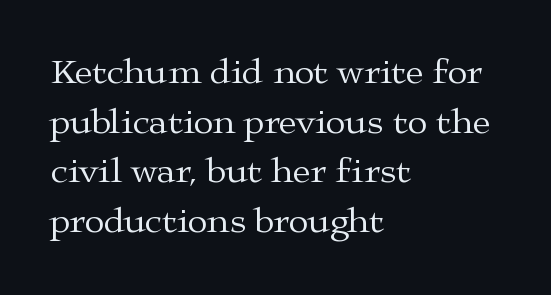
The image shows 36 px regular-weight, wide serif type, upright; set left-aligned, normal line spacing (1.38x), normal letter spacing, not underlined; medium stroke contrast and a medium x-height.
